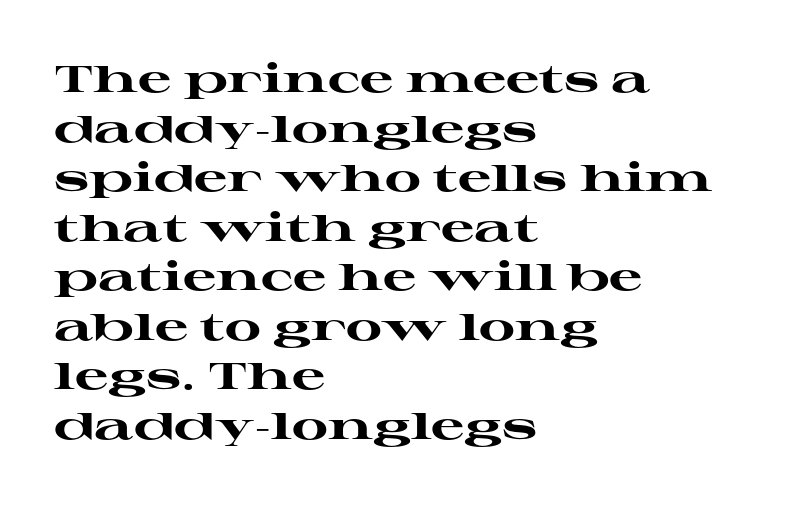
Little horizontal feet cap the strokes, marking this as serif type. Heavy, bold letterforms. In terms of leading, this rendering sits right in the middle. Does the copy run flush right? No — it runs flush left. Does the lettering tilt? It doesn't — this is upright. Just letters on the line, the space beneath them empty.
